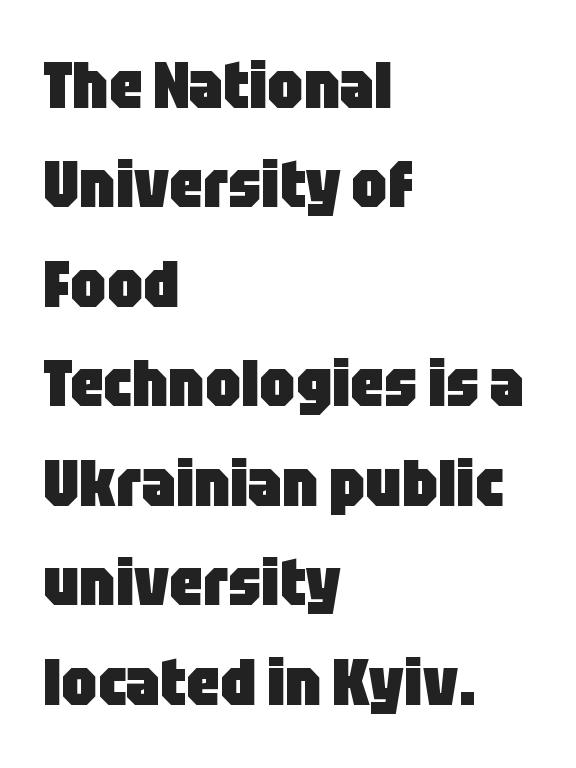
Q: Is the text bold? A: Yes.
Q: Is the text italic (slanted)? A: No, it is upright.
Q: Is the typeface a serif or a sans-serif typeface? A: Sans-serif.
Q: Is the text underlined? A: No.
Q: How is the paragraph aligned? A: Left-aligned.
Q: Is the spacing between letters normal or unusually wide? A: Normal.
Q: Is the spacing between lines tight, normal or loose? A: Normal.
Q: Width (condensed, normal, or wide)? A: Condensed.
Q: Stroke contrast? A: Low.
Q: x-height? A: Large.
Q: Monospaced? A: No.
